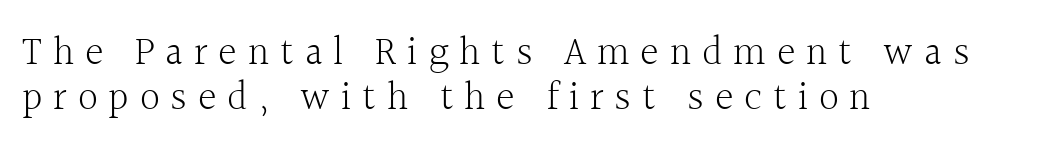
Q: Is the text bold? A: No.
Q: Is the text italic (slanted)? A: No, it is upright.
Q: Is the typeface a serif or a sans-serif typeface? A: Serif.
Q: Is the text underlined? A: No.
Q: How is the paragraph aligned? A: Left-aligned.
Q: Is the spacing between letters normal or unusually wide? A: Unusually wide.
Q: Is the spacing between lines tight, normal or loose? A: Tight.
Q: Width (condensed, normal, or wide)? A: Normal.
Q: x-height? A: Medium.
Q: Monospaced? A: No.
